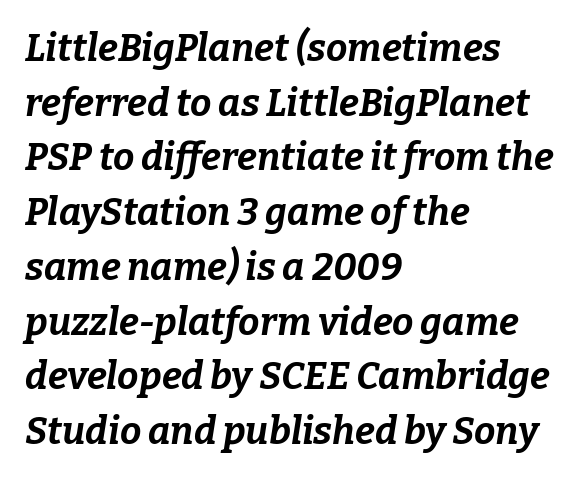
Q: Is the text bold? A: Yes.
Q: Is the text italic (slanted)? A: Yes, it leans right by about 9 degrees.
Q: Is the text underlined? A: No.
Q: How is the paragraph aligned? A: Left-aligned.
Q: Is the spacing between letters normal or unusually wide? A: Normal.
Q: Is the spacing between lines tight, normal or loose? A: Normal.
Q: Width (condensed, normal, or wide)? A: Normal.
Q: Stroke contrast? A: Low.
Q: x-height? A: Medium.
Q: Monospaced? A: No.
